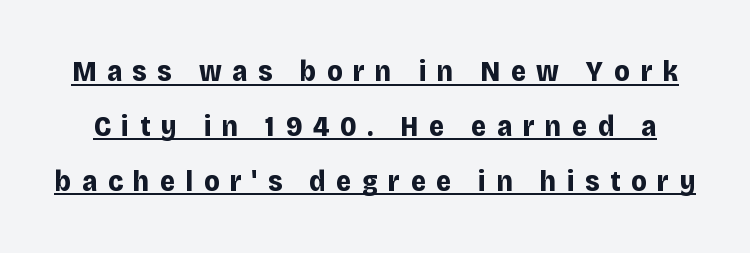
Words appear elongated and porous because spacing is wide. Plenty of ink on the page — the face is bold. The face used here is proportionally spaced, like ordinary book or web type. Check where the strokes stop: nothing finishes them off — pure sans.
